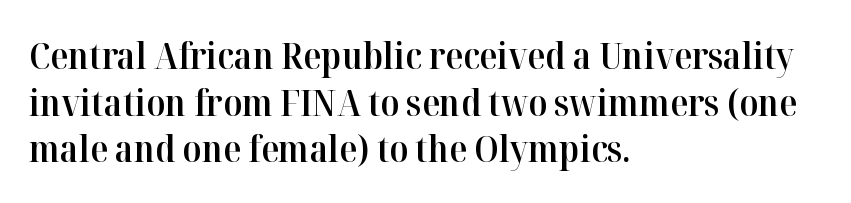
The image shows 37 px semibold serif type, upright; set left-aligned, normal line spacing (1.26x), normal letter spacing, not underlined; high stroke contrast and a medium x-height.
